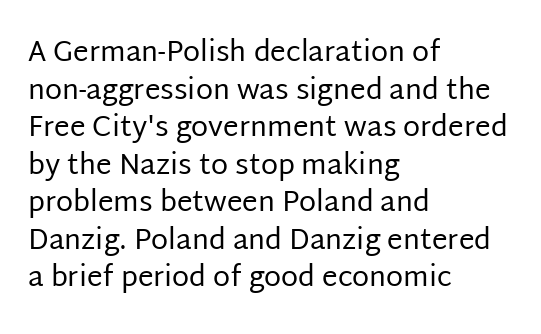
The image shows 28 px regular-weight sans-serif type, upright; set left-aligned, normal line spacing (1.34x), normal letter spacing, not underlined; low stroke contrast and a large x-height.
